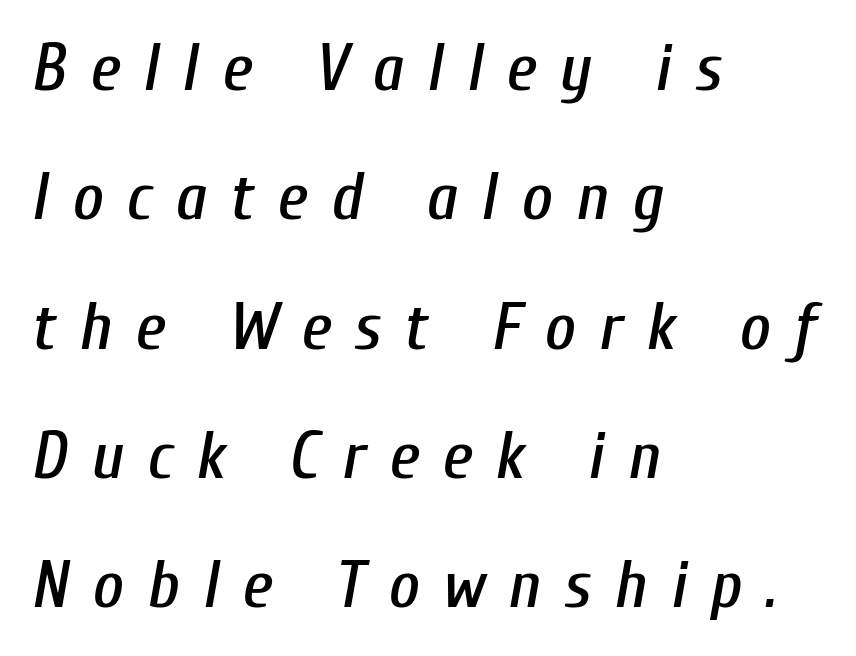
The image shows 67 px condensed type, italic (leaning right); set left-aligned, loose line spacing (1.93x), unusually wide letter spacing (+0.35 em), not underlined; low stroke contrast and a medium x-height.
